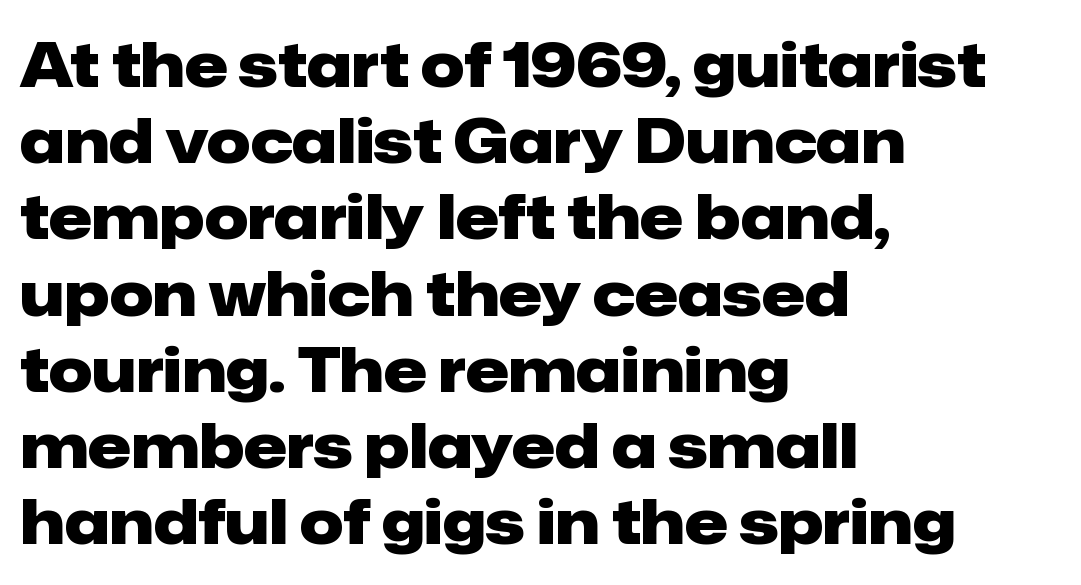
The image shows 61 px heavy sans-serif type, upright; set left-aligned, normal line spacing (1.25x), normal letter spacing, not underlined; low stroke contrast and a medium x-height.
